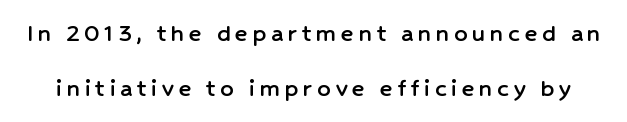
Q: Is the text italic (slanted)? A: No, it is upright.
Q: Is the text underlined? A: No.
Q: Is the spacing between lines tight, normal or loose? A: Loose.
